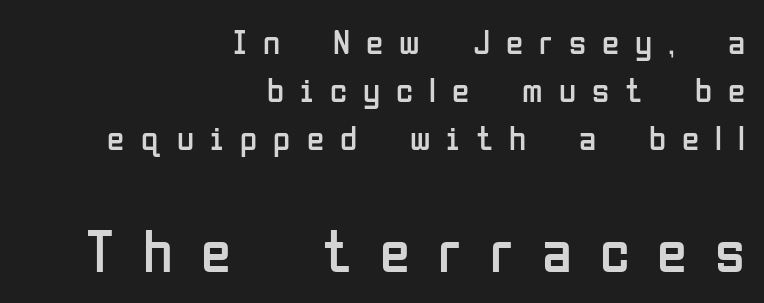
Q: Is the text bold? A: No.
Q: Is the text italic (slanted)? A: No, it is upright.
Q: Is the typeface a serif or a sans-serif typeface? A: Sans-serif.
Q: Is the text underlined? A: No.
Q: How is the paragraph aligned? A: Right-aligned.
Q: Is the spacing between letters normal or unusually wide? A: Unusually wide.
Q: Is the spacing between lines tight, normal or loose? A: Normal.
Q: Which block of text is set in a larger size, the first (top) or the second (bottom)? A: The second (bottom) one.
Q: Width (condensed, normal, or wide)? A: Condensed.
Q: Stroke contrast? A: Low.
Q: x-height? A: Medium.
Q: Monospaced? A: No.
